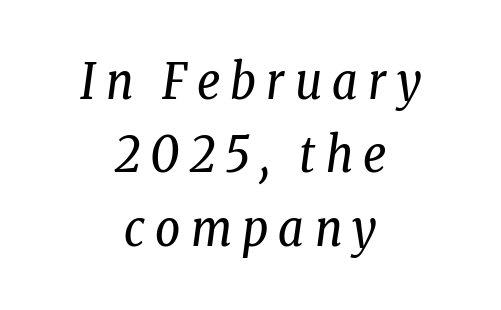
The image shows 49 px regular-weight, condensed serif type, italic (leaning right); set centered, normal line spacing (1.5x), unusually wide letter spacing (+0.21 em), not underlined; low stroke contrast and a medium x-height.
